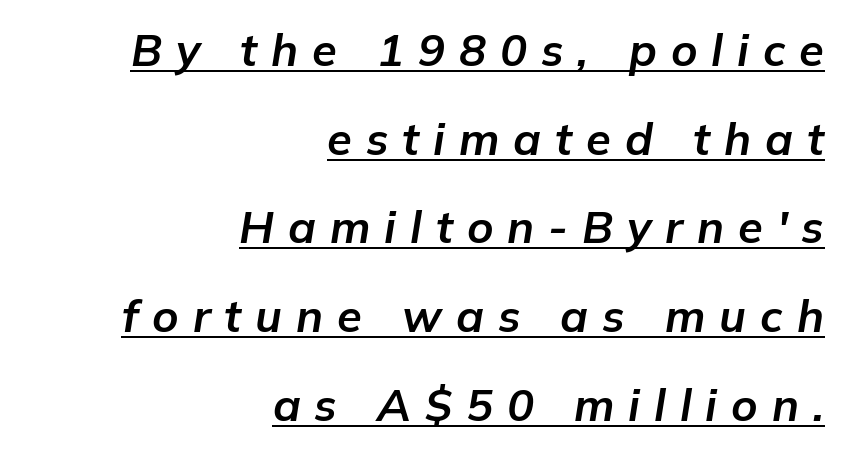
Q: Is the text bold? A: Yes.
Q: Is the text italic (slanted)? A: Yes, it leans right by about 9 degrees.
Q: Is the text underlined? A: Yes.
Q: How is the paragraph aligned? A: Right-aligned.
Q: Is the spacing between letters normal or unusually wide? A: Unusually wide.
Q: Is the spacing between lines tight, normal or loose? A: Loose.
Q: Width (condensed, normal, or wide)? A: Normal.
Q: Stroke contrast? A: Low.
Q: x-height? A: Medium.
Q: Monospaced? A: No.
